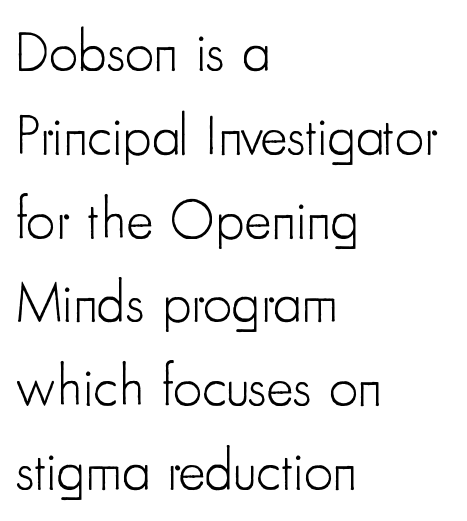
The image shows 57 px light, condensed sans-serif type, upright; set left-aligned, normal line spacing (1.47x), normal letter spacing, not underlined; low stroke contrast and a small x-height.
